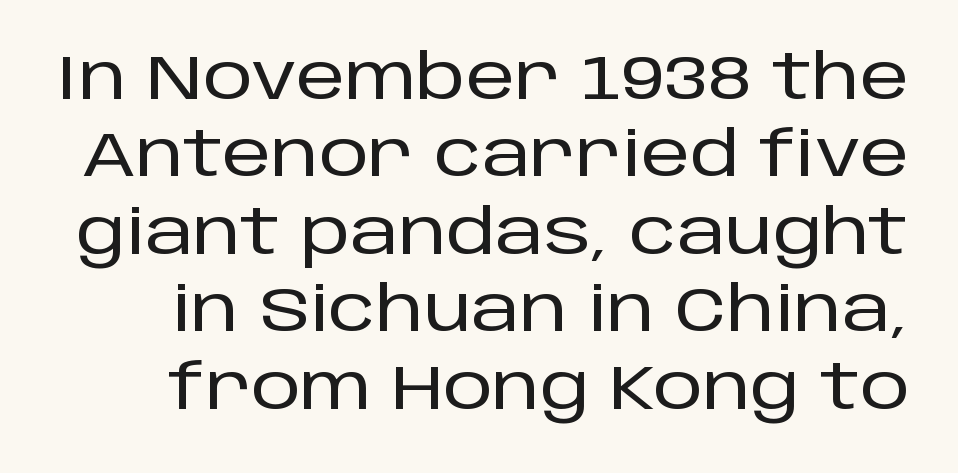
The image shows 62 px sans-serif type, upright; set normal line spacing (1.25x), normal letter spacing, not underlined; low stroke contrast and a large x-height.
